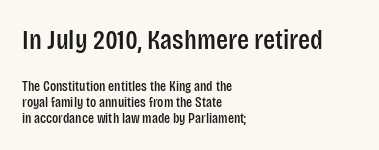
Q: Is the text italic (slanted)? A: No, it is upright.
Q: Is the typeface a serif or a sans-serif typeface? A: Sans-serif.
Q: Is the text underlined? A: No.
Q: How is the paragraph aligned? A: Left-aligned.
Q: Is the spacing between letters normal or unusually wide? A: Normal.
Q: Which block of text is set in a larger size, the first (top) or the second (bottom)? A: The first (top) one.
Q: Width (condensed, normal, or wide)? A: Condensed.
Q: Stroke contrast? A: Low.
Q: x-height? A: Large.
Q: Monospaced? A: No.
